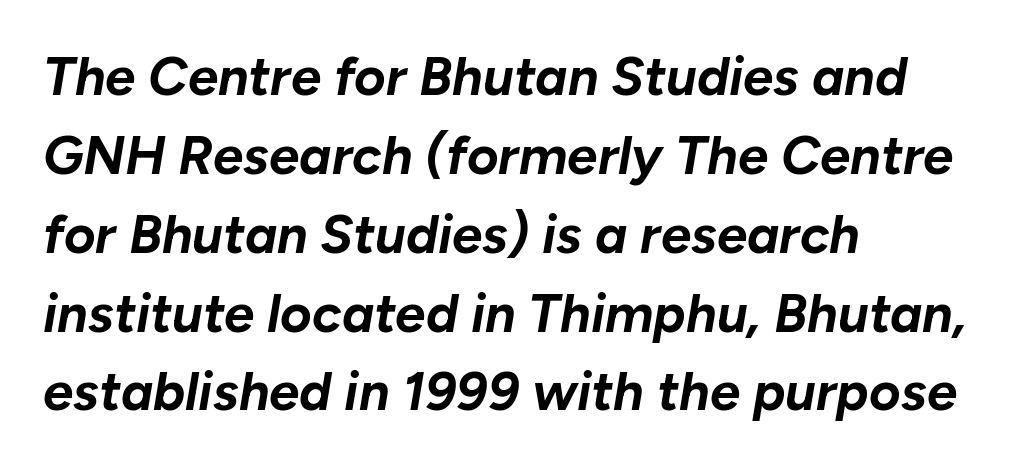
You could not count columns in this text — the font is proportionally spaced. Yep, that's italic — everything's leaning. Compared with typical body copy, the letter spacing here is the same. Any mark beneath the type? The region is blank. Students, this is bold: see how much ink each stroke carries.
